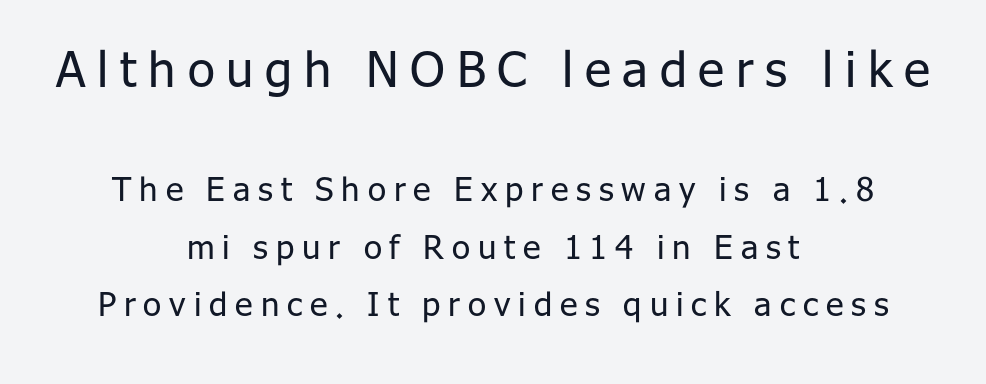
Words appear elongated and porous because spacing is wide. The passage shown is not underscored anywhere. Notice how the stems are strictly vertical — no italics here. The whitespace from short lines is split evenly between both sides. The passage shown is typed in a proportional face where columns would drift.
